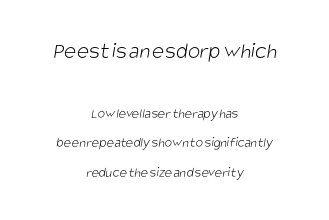
{"bold": "no", "underline": "no", "align": "center", "line_spacing": "loose", "line_spacing_ratio": 2.11, "letter_spacing": "normal", "letter_spacing_em": 0.0, "larger_block": "first", "size_ratio": 1.64, "glyph_px": 23}
